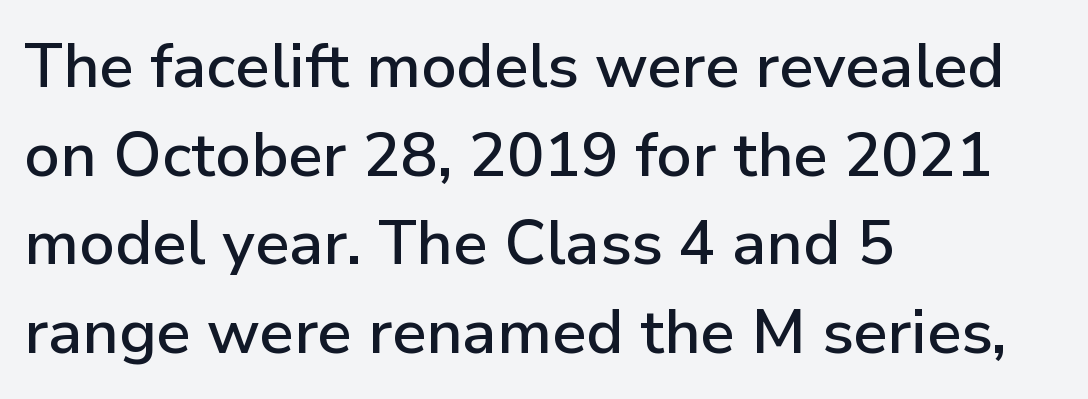
{"serif": "no", "italic": "no", "width": "normal", "stroke_contrast": "low", "x_height": "medium", "monospaced": "no", "underline": "no", "align": "left", "line_spacing": "normal", "line_spacing_ratio": 1.43, "letter_spacing": "normal", "letter_spacing_em": 0.0, "glyph_px": 62}
